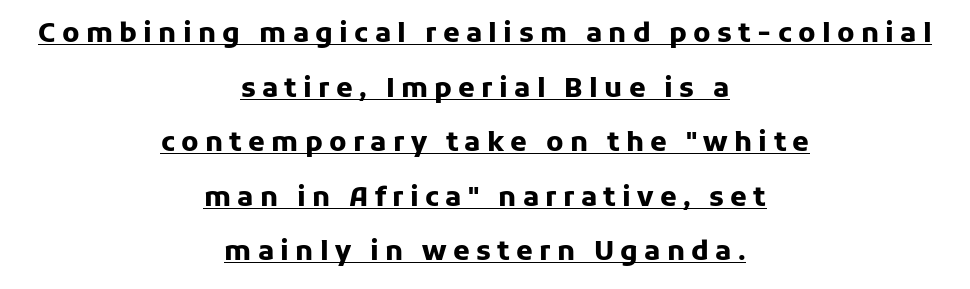
{"italic": "no", "bold": "yes", "underline": "yes", "align": "center", "line_spacing": "loose", "line_spacing_ratio": 2.02, "letter_spacing": "wide", "letter_spacing_em": 0.23, "glyph_px": 27}
